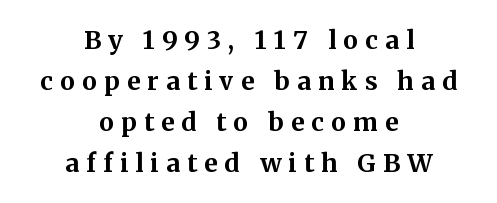
Horizontal alignment here is central, giving a formal, balanced look. The area under the type is left untouched. The lettering holds an erect, upright posture throughout. The leading is moderate, giving the passage an even texture. The rendering uses a bold face; every stroke is thick and dark. Between one letter and the next there's a generous, obvious gap.
